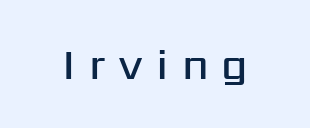
Looks like regular typesetting: each glyph gets only the width it needs. The typesetting leans somewhat heavy: a semibold. The area under the type is left untouched. The passage shown is typeset with a sans-serif family.
